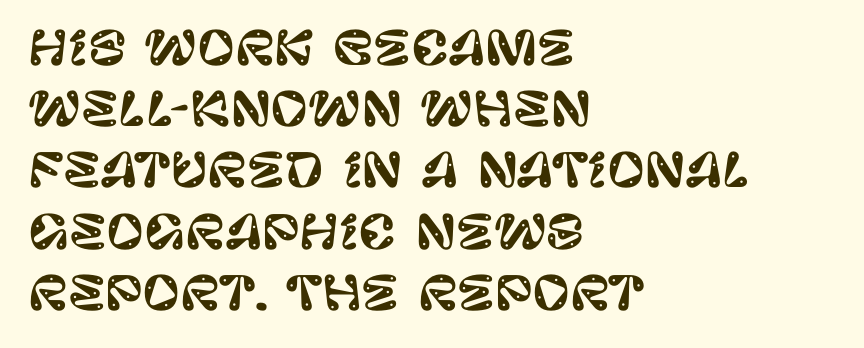
The image shows 46 px sans-serif type; set left-aligned, normal line spacing (1.33x), normal letter spacing, not underlined; low stroke contrast and a large x-height.
